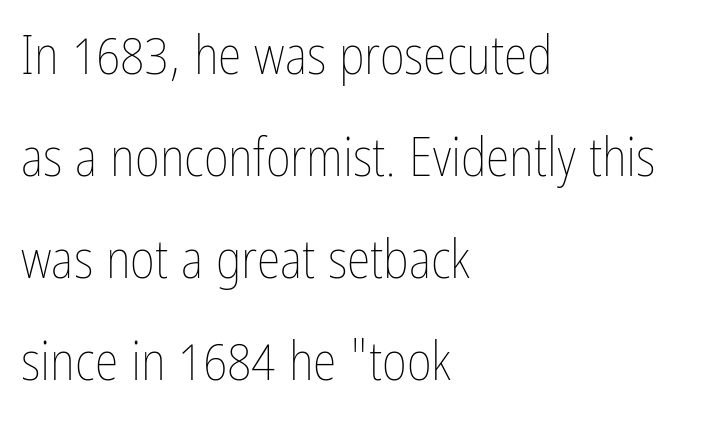
{"italic": "no", "bold": "no", "weight": "thin", "width": "condensed", "stroke_contrast": "low", "x_height": "medium", "monospaced": "no", "underline": "no", "align": "left", "line_spacing_ratio": 1.89, "letter_spacing": "normal", "letter_spacing_em": 0.0, "glyph_px": 54}
